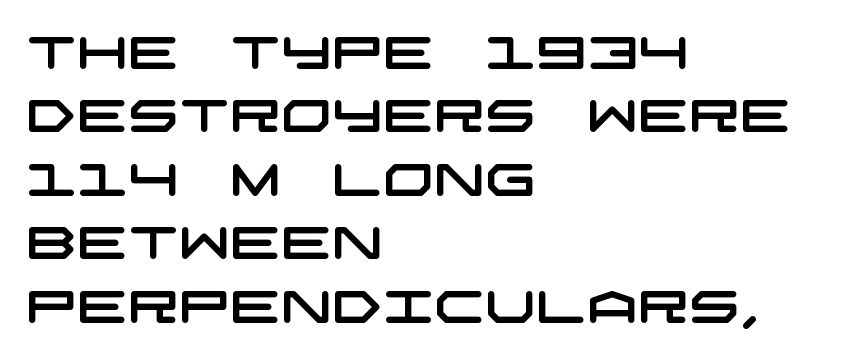
The block of text has a typical density, with ordinary space between rows. Descender tails drop into unmarked territory. Caption: standard tracking, unaltered. Regarding serifs, this sample does without them. Where is the straight margin? On the left.
